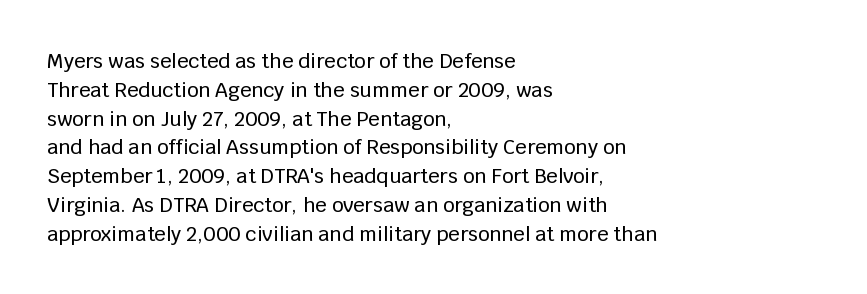
Default kerning and tracking; the words read as compact shapes. The type sits square on the baseline with zero lean. How would I describe the line gaps? Plain and ordinary. The zone under the glyphs is completely vacant. The lines are quadded left.
